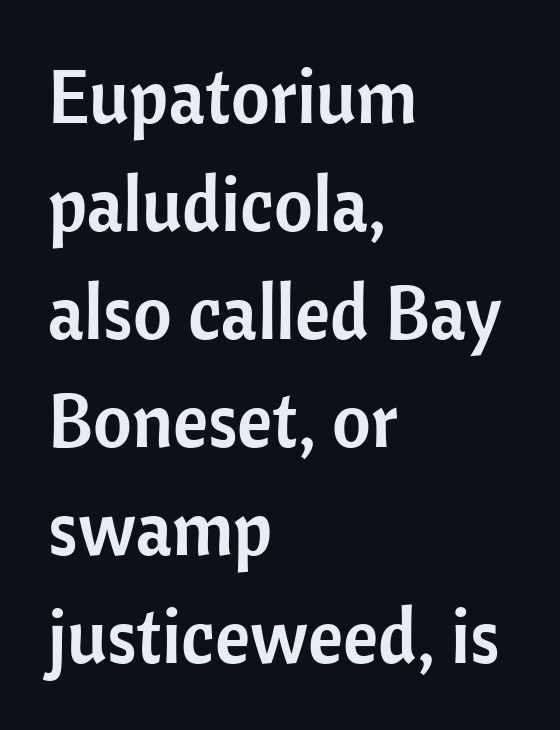
Q: Is the text italic (slanted)? A: No, it is upright.
Q: Is the typeface a serif or a sans-serif typeface? A: Sans-serif.
Q: Is the text underlined? A: No.
Q: How is the paragraph aligned? A: Left-aligned.
Q: Is the spacing between letters normal or unusually wide? A: Normal.
Q: Is the spacing between lines tight, normal or loose? A: Normal.
Q: Width (condensed, normal, or wide)? A: Normal.
Q: Stroke contrast? A: Low.
Q: x-height? A: Medium.
Q: Monospaced? A: No.
